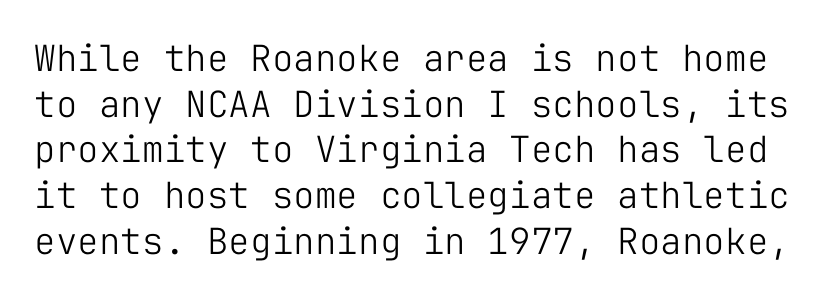
Is the stroke heavy? The answer is a plain regular-or-lighter. The lettering holds an erect, upright posture throughout. This rendering features lettering with no underline. One glance says typical: line gaps are just what's usual. Observe the absence of serifs on each vertical stroke in this sample. Every character here occupies the same horizontal width, giving the sample a typewriter-like rhythm.
